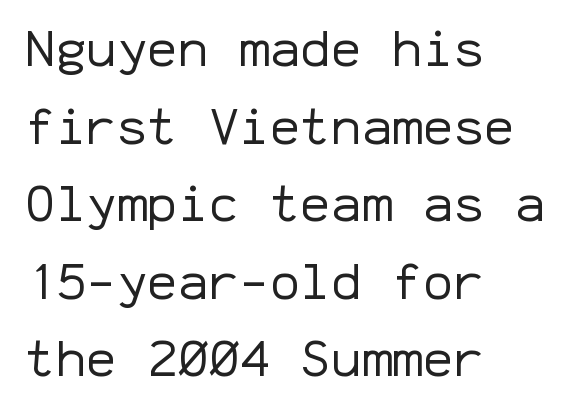
{"serif": "no", "italic": "no", "bold": "no", "weight": "regular", "width": "normal", "stroke_contrast": "low", "x_height": "medium", "monospaced": "yes", "underline": "no", "align": "left", "line_spacing": "normal", "line_spacing_ratio": 1.52, "letter_spacing": "normal", "letter_spacing_em": 0.0, "glyph_px": 51}
